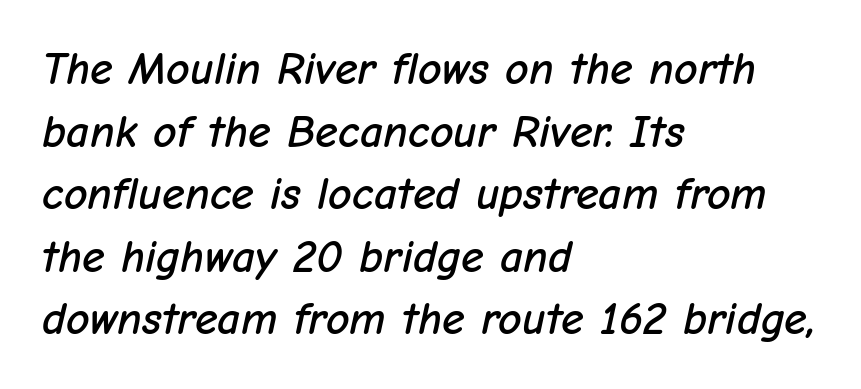
Proportional: the letters do not fall into vertical columns. A typesetter would call this zero additional tracking. The text carries the slant typical of an italic or oblique font. Each new line begins a customary step beneath the previous one. Has an underline been added? It has not.
